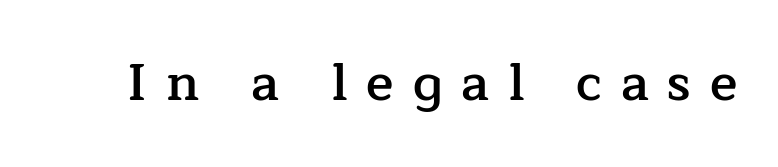
{"serif": "yes", "italic": "no", "bold": "semi", "weight": "semibold", "width": "normal", "stroke_contrast": "low", "x_height": "medium", "monospaced": "no", "underline": "no", "letter_spacing": "wide", "letter_spacing_em": 0.37, "glyph_px": 51}
